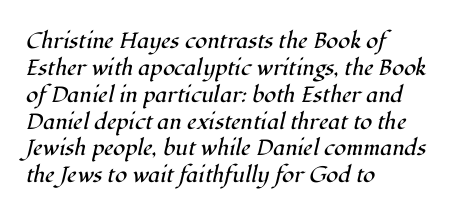
Q: Is the text bold? A: No.
Q: Is the text italic (slanted)? A: Yes, it leans right by about 12 degrees.
Q: Is the text underlined? A: No.
Q: How is the paragraph aligned? A: Left-aligned.
Q: Is the spacing between letters normal or unusually wide? A: Normal.
